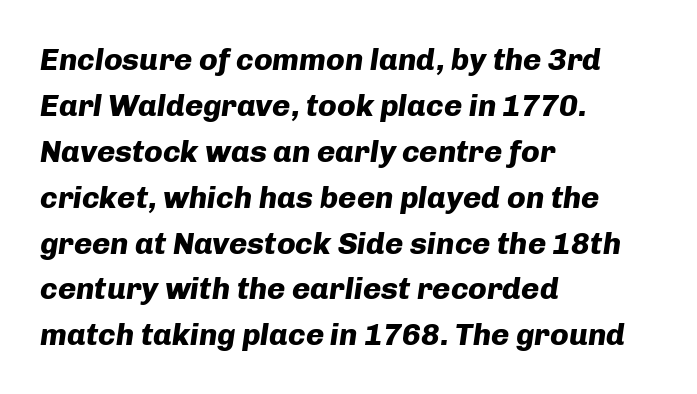
The setting favours the left margin, as ordinary paragraphs usually do. The block of text has a typical density, with ordinary space between rows. Tracking here is standard; glyphs follow each other at the usual distance. Lines of text with bare space underneath.
